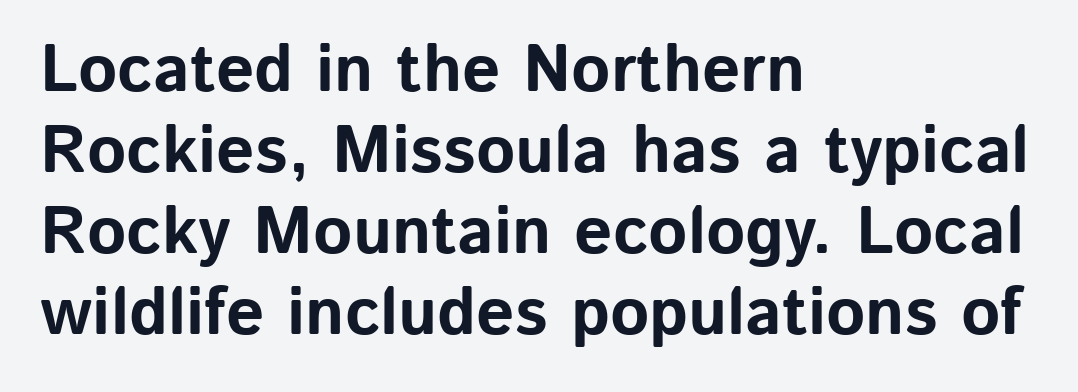
{"serif": "no", "italic": "no", "bold": "yes", "weight": "bold", "width": "normal", "stroke_contrast": "low", "x_height": "medium", "monospaced": "no", "underline": "no", "align": "left", "line_spacing_ratio": 1.21, "letter_spacing": "normal", "letter_spacing_em": 0.0, "glyph_px": 67}
